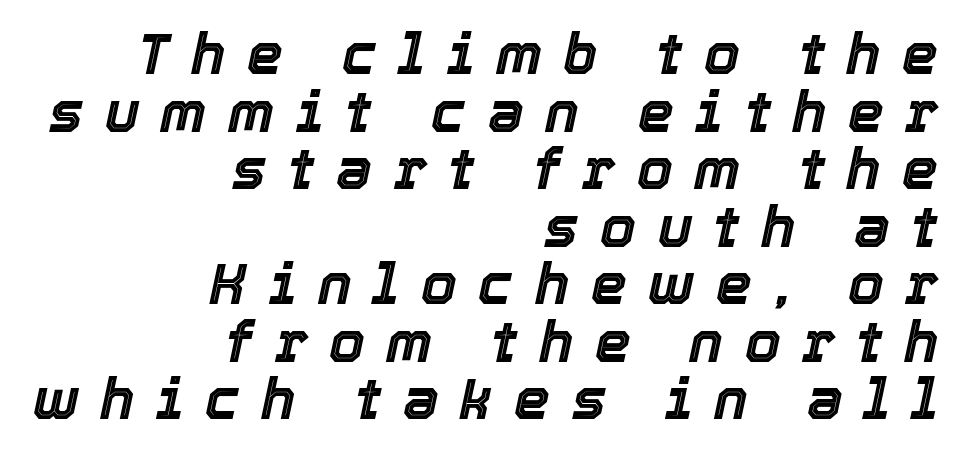
{"italic": "yes", "lean": "right", "slant_degrees": 12, "width": "normal", "x_height": "medium", "monospaced": "no", "underline": "no", "align": "right", "line_spacing": "tight", "line_spacing_ratio": 1.01, "letter_spacing": "wide", "letter_spacing_em": 0.38, "glyph_px": 57}
